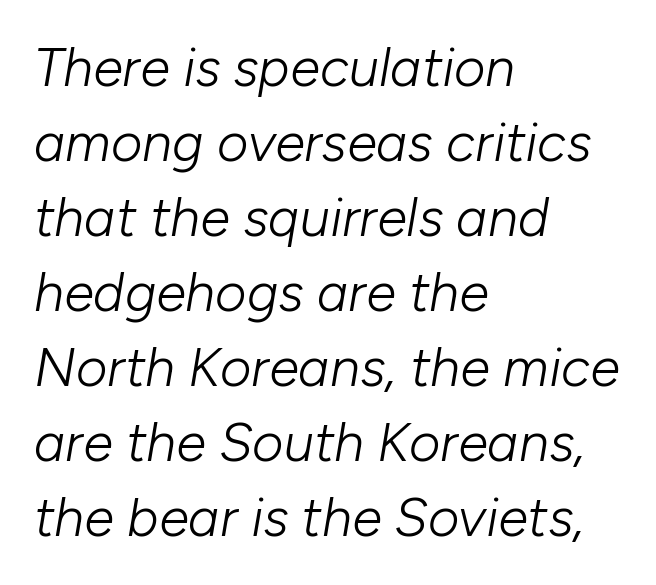
The image shows 54 px light type, italic (leaning right); set left-aligned, normal line spacing (1.39x), normal letter spacing, not underlined; low stroke contrast and a medium x-height.
